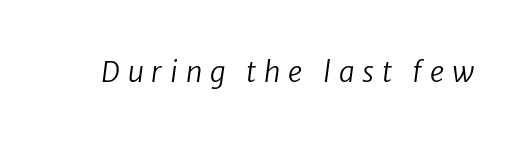
Q: Is the text bold? A: No.
Q: Is the typeface a serif or a sans-serif typeface? A: Sans-serif.
Q: Is the text underlined? A: No.
Q: Is the spacing between letters normal or unusually wide? A: Unusually wide.
Q: Width (condensed, normal, or wide)? A: Normal.
Q: Stroke contrast? A: Low.
Q: x-height? A: Medium.
Q: Monospaced? A: No.
